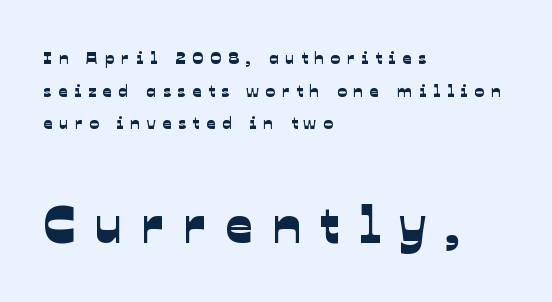
{"serif": "no", "width": "normal", "stroke_contrast": "low", "x_height": "medium", "monospaced": "no", "underline": "no", "align": "left", "line_spacing_ratio": 1.81, "letter_spacing": "wide", "letter_spacing_em": 0.37, "larger_block": "second", "size_ratio": 2.94, "glyph_px": 53}
